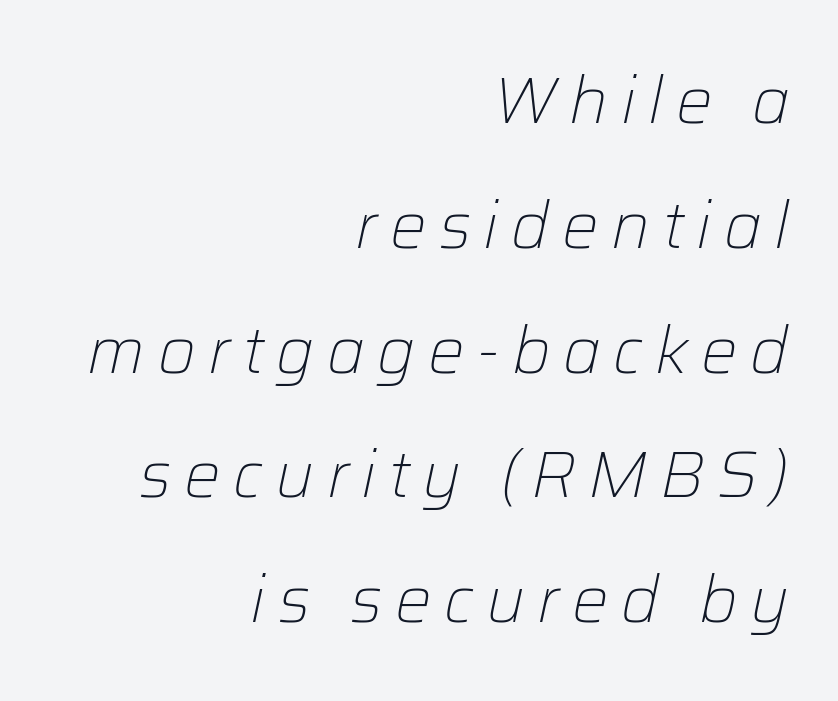
The image shows 65 px light type, italic (leaning right); set right-aligned, loose line spacing (1.92x), not underlined; low stroke contrast and a medium x-height.
